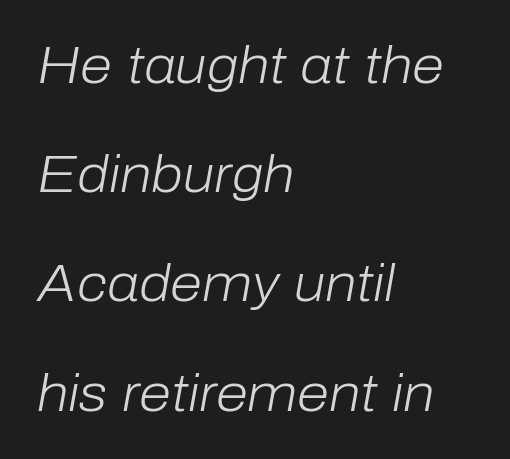
{"italic": "yes", "lean": "right", "slant_degrees": 10, "bold": "no", "weight": "light", "width": "normal", "stroke_contrast": "low", "x_height": "medium", "monospaced": "no", "underline": "no", "align": "left", "line_spacing": "loose", "line_spacing_ratio": 2.1, "letter_spacing": "normal", "letter_spacing_em": 0.0, "glyph_px": 52}
